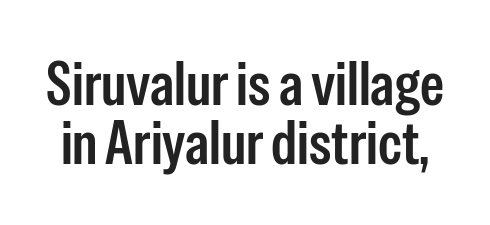
The image shows 61 px semibold, condensed sans-serif type, upright; set tight line spacing (0.96x), normal letter spacing, not underlined; low stroke contrast and a medium x-height.
